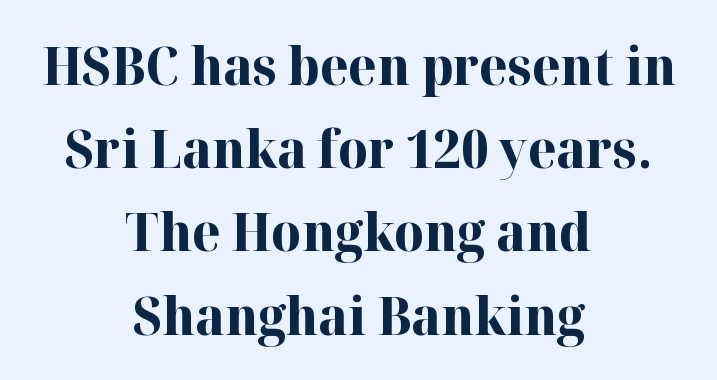
The image shows 52 px bold serif type, upright; set centered, normal line spacing (1.6x), normal letter spacing, not underlined; high stroke contrast and a medium x-height.
